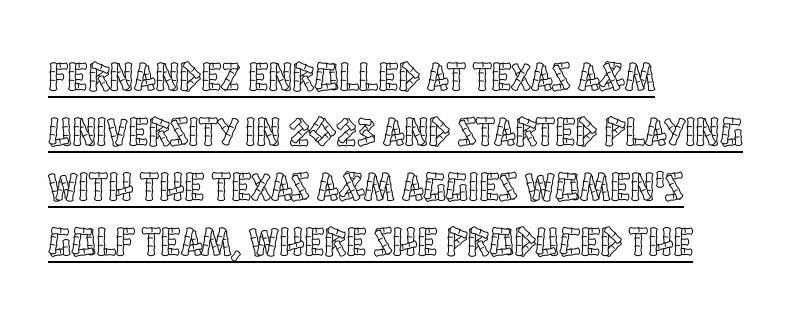
Q: Is the text italic (slanted)? A: No, it is upright.
Q: Is the text underlined? A: Yes.
Q: How is the paragraph aligned? A: Left-aligned.
Q: Is the spacing between letters normal or unusually wide? A: Normal.
Q: Is the spacing between lines tight, normal or loose? A: Normal.
Q: Width (condensed, normal, or wide)? A: Condensed.
Q: x-height? A: Large.
Q: Monospaced? A: No.
